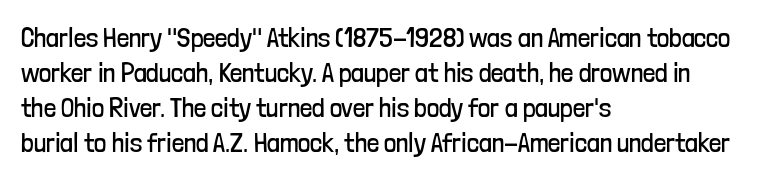
{"italic": "no", "bold": "no", "underline": "no", "align": "left", "line_spacing": "normal", "line_spacing_ratio": 1.3, "letter_spacing": "normal", "letter_spacing_em": 0.0, "glyph_px": 27}
